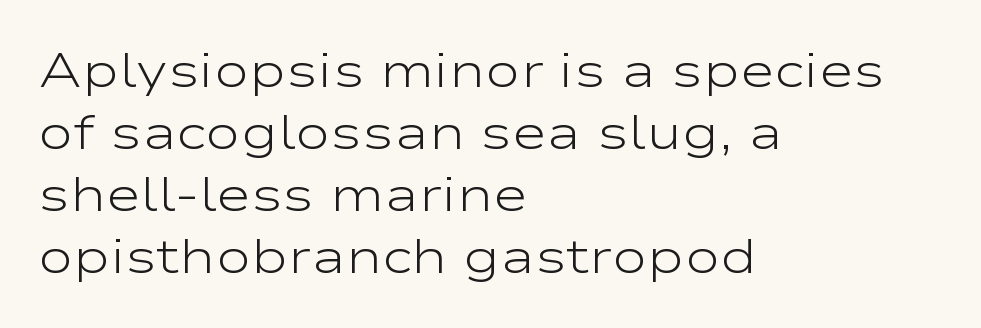
The image shows 48 px light, wide sans-serif type, upright; set left-aligned, normal line spacing (1.29x), normal letter spacing, not underlined; low stroke contrast and a medium x-height.
